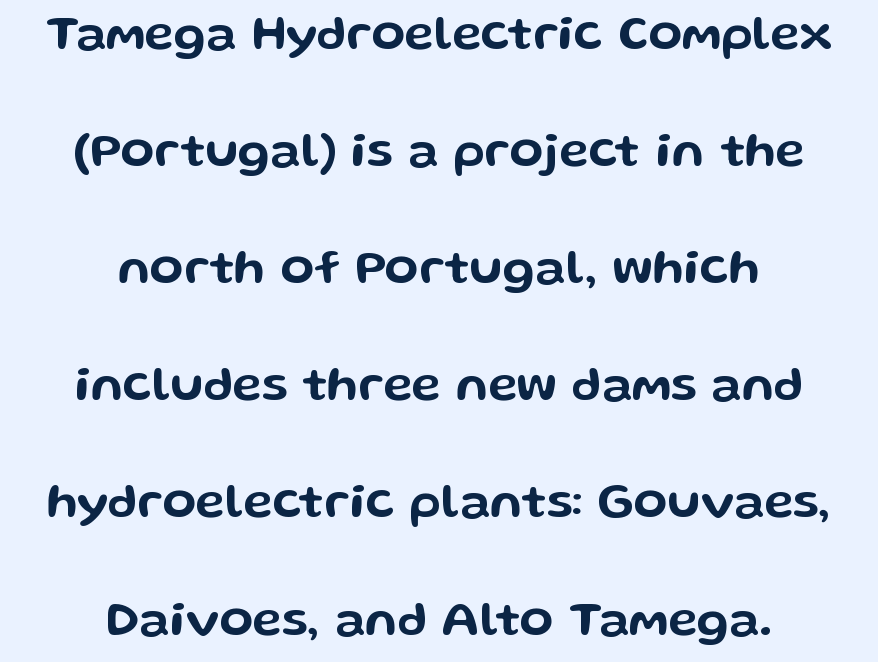
Q: Is the text italic (slanted)? A: No, it is upright.
Q: Is the typeface a serif or a sans-serif typeface? A: Sans-serif.
Q: Is the text underlined? A: No.
Q: How is the paragraph aligned? A: Centered.
Q: Is the spacing between letters normal or unusually wide? A: Normal.
Q: Is the spacing between lines tight, normal or loose? A: Loose.
Q: Width (condensed, normal, or wide)? A: Wide.
Q: Stroke contrast? A: Low.
Q: x-height? A: Medium.
Q: Monospaced? A: No.
